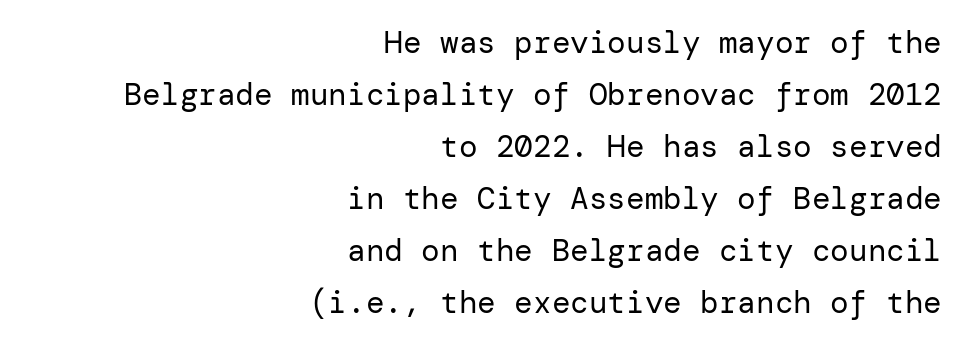
The image shows 31 px regular-weight sans-serif type, upright; set right-aligned, normal line spacing (1.68x), normal letter spacing, not underlined; low stroke contrast and a medium x-height.
